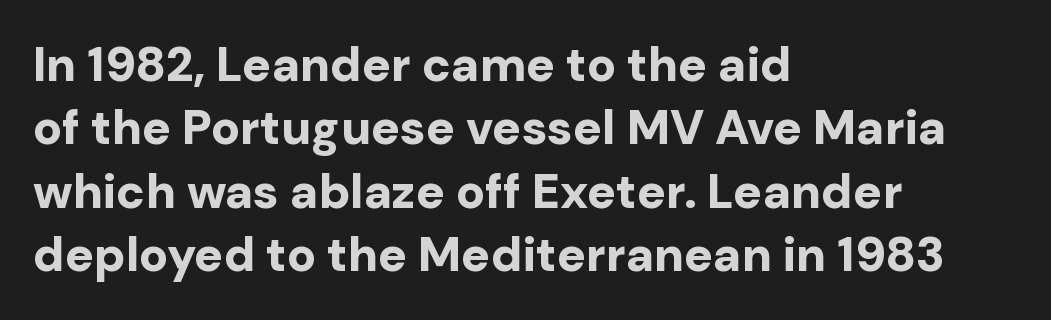
A dark, heavy texture on the line: the type is bold. Compared with typical body copy, the letter spacing here is the same. Examine the stroke ends and you'll find no serifs. Left-aligned paragraph, ragged on the right.
